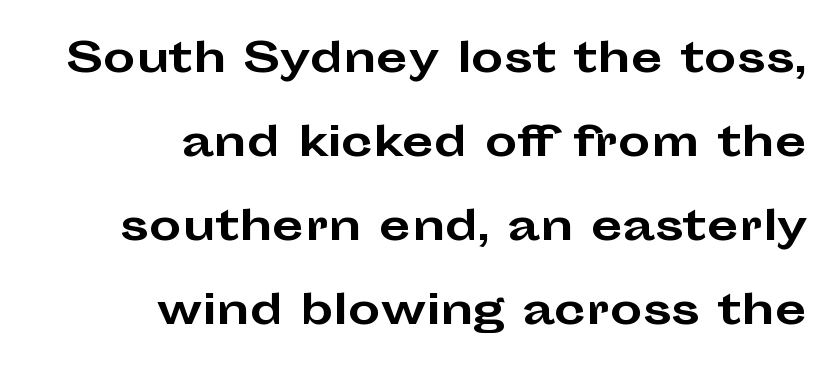
Anything drawn beneath the words? Only blank space. Observe the ordinary spacing: letters are neighbours, not strangers. Interline gaps are noticeably wide in this sample. You can tell it's not italic because the verticals are truly vertical.
